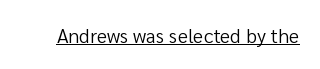
Q: Is the text bold? A: No.
Q: Is the text italic (slanted)? A: No, it is upright.
Q: Is the text underlined? A: Yes.
Q: Is the spacing between letters normal or unusually wide? A: Normal.
